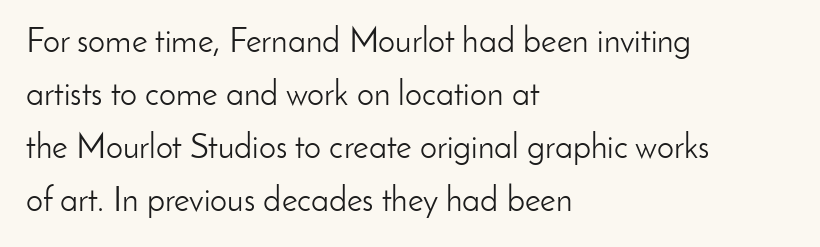
The image shows 34 px light sans-serif type, upright; set left-aligned, normal line spacing (1.56x), normal letter spacing, not underlined; low stroke contrast and a small x-height.
